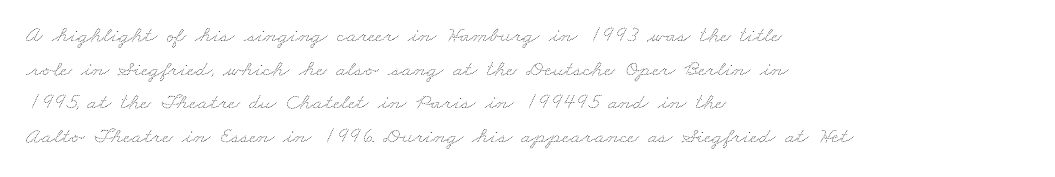
The cut favours lightness, reaching ordinary text weight at its darkest. The specimen omits any rule beneath the text block's lines. Alignment: flush left. This sample keeps an unexceptional amount of space between lines. Words appear dense and cohesive because spacing is normal.
